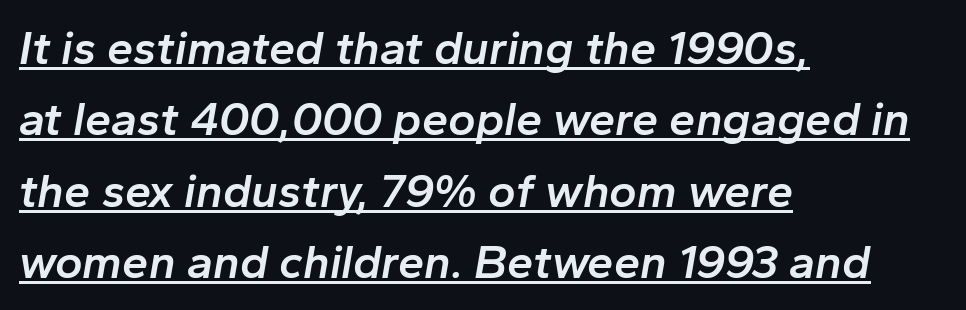
Q: Is the text bold? A: Semi-bold.
Q: Is the text italic (slanted)? A: Yes, it leans right by about 10 degrees.
Q: Is the text underlined? A: Yes.
Q: How is the paragraph aligned? A: Left-aligned.
Q: Is the spacing between letters normal or unusually wide? A: Normal.
Q: Is the spacing between lines tight, normal or loose? A: Normal.
Q: Width (condensed, normal, or wide)? A: Normal.
Q: Stroke contrast? A: Low.
Q: x-height? A: Medium.
Q: Monospaced? A: No.
